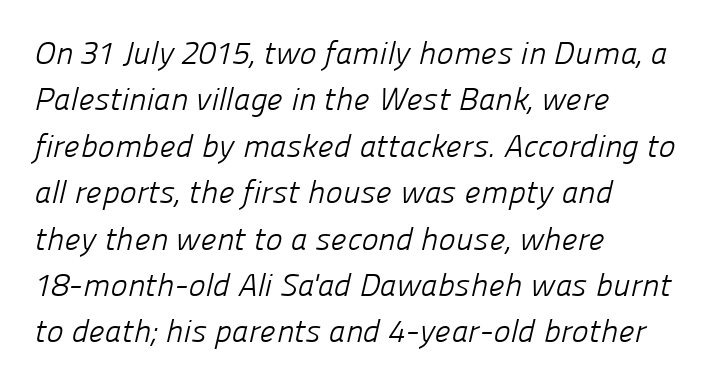
Each letter's strokes conclude bluntly, with no projecting serifs. Alignment: flush left. The designer left line spacing at the default. Students, note that the glyphs here touch the page at normal intervals.
